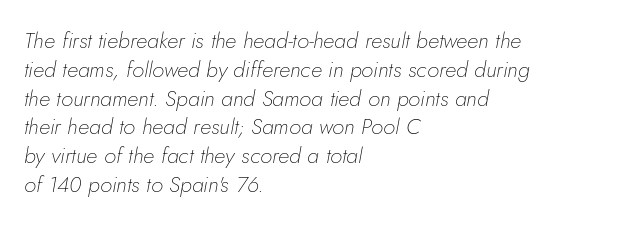
Q: Is the text bold? A: No.
Q: Is the text italic (slanted)? A: Yes, it leans right by about 5 degrees.
Q: Is the text underlined? A: No.
Q: How is the paragraph aligned? A: Left-aligned.
Q: Is the spacing between letters normal or unusually wide? A: Normal.
Q: Is the spacing between lines tight, normal or loose? A: Normal.
